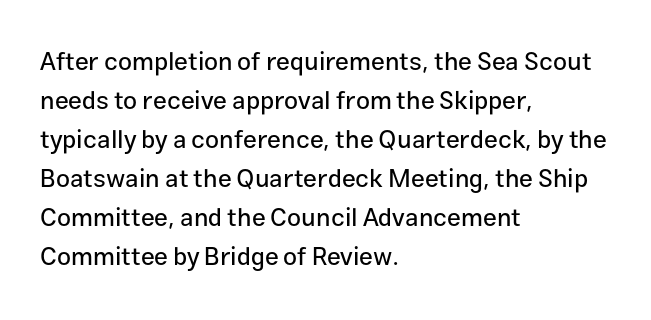
The image shows 25 px text type, upright; set left-aligned, normal line spacing (1.56x), normal letter spacing, not underlined.
